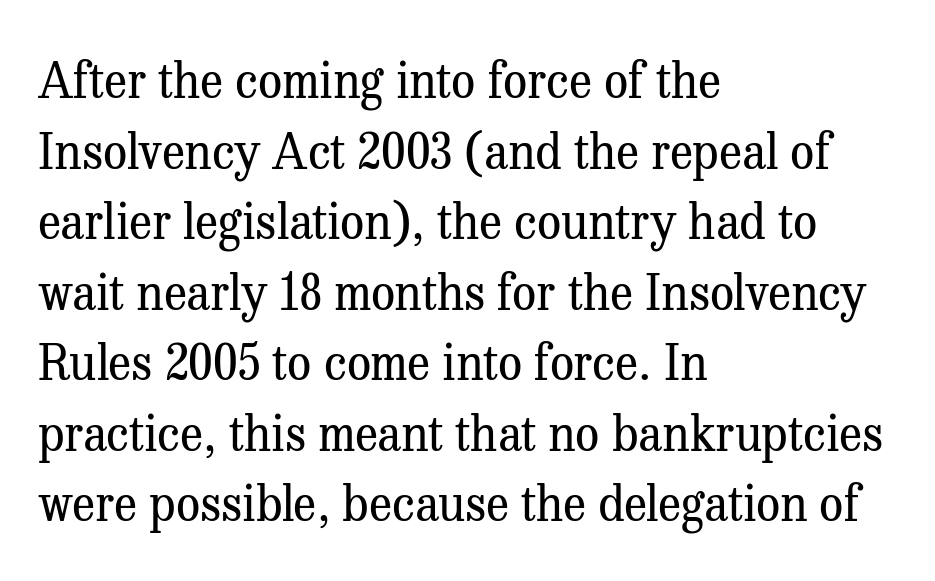
The image shows 48 px regular-weight serif type, upright; set left-aligned, normal line spacing (1.47x), normal letter spacing, not underlined; medium stroke contrast and a medium x-height.
